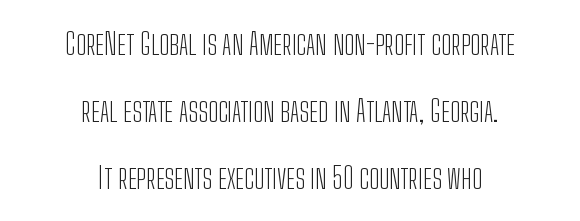
Rows of type keep a wide berth in the vertical direction. Think of a printed novel: that variable character pitch is what you see here. Words appear dense and cohesive because spacing is normal. Just letters on the line, the space beneath them empty. Stems here are at most as thick as an everyday book face. These lines were composed using upright roman letters.
